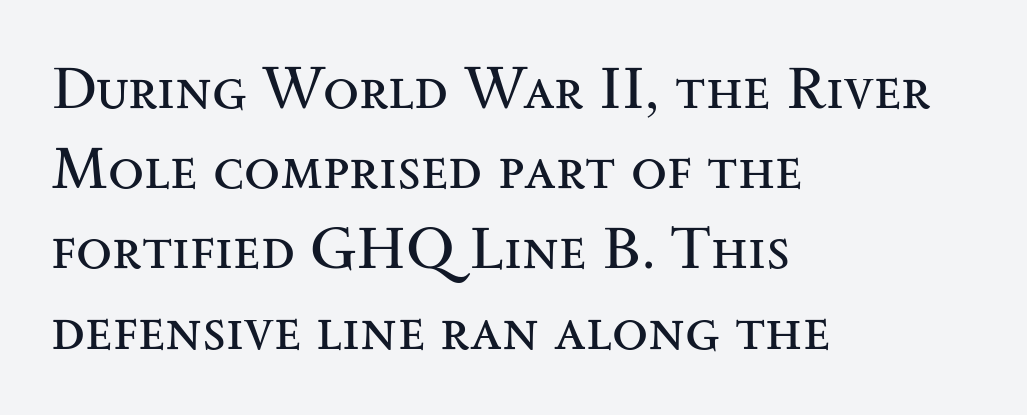
You could not count columns in this text — the font is proportionally spaced. Observe the serifs anchoring each vertical stroke in this sample. Observe the ordinary spacing: letters are neighbours, not strangers. Compared with typical paragraphs, the rows here are spaced about the same. Unbolded letterforms with no extra heft.
